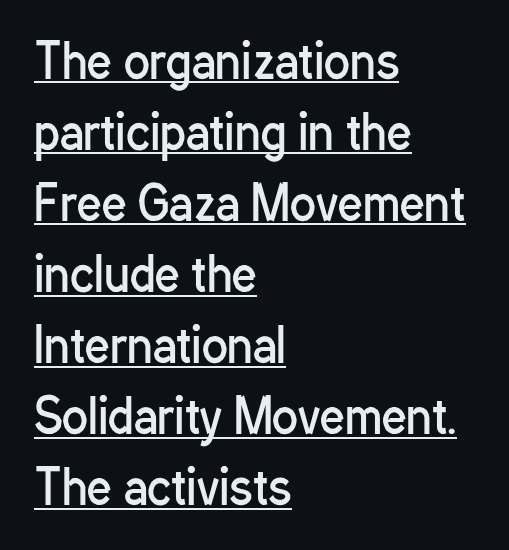
Q: Is the text bold? A: No.
Q: Is the text italic (slanted)? A: No, it is upright.
Q: Is the typeface a serif or a sans-serif typeface? A: Sans-serif.
Q: Is the text underlined? A: Yes.
Q: How is the paragraph aligned? A: Left-aligned.
Q: Is the spacing between letters normal or unusually wide? A: Normal.
Q: Is the spacing between lines tight, normal or loose? A: Normal.
Q: Width (condensed, normal, or wide)? A: Condensed.
Q: Stroke contrast? A: Low.
Q: x-height? A: Medium.
Q: Monospaced? A: No.
